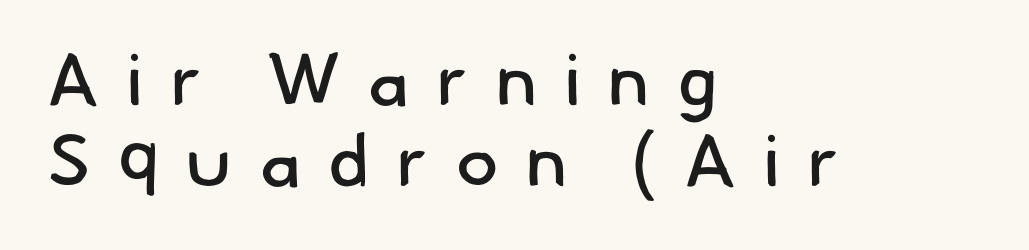
{"serif": "no", "bold": "no", "weight": "regular", "width": "normal", "stroke_contrast": "low", "x_height": "small", "monospaced": "no", "underline": "no", "align": "left", "line_spacing": "tight", "line_spacing_ratio": 1.11, "letter_spacing": "wide", "letter_spacing_em": 0.36, "glyph_px": 73}
